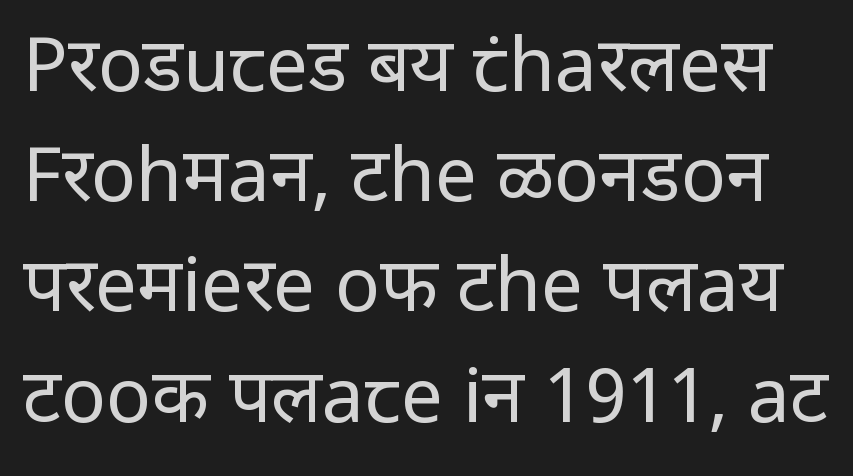
{"serif": "no", "italic": "no", "bold": "no", "weight": "regular", "width": "normal", "stroke_contrast": "low", "x_height": "medium", "monospaced": "no", "underline": "no", "line_spacing": "normal", "line_spacing_ratio": 1.47, "letter_spacing": "normal", "letter_spacing_em": 0.0, "glyph_px": 75}
